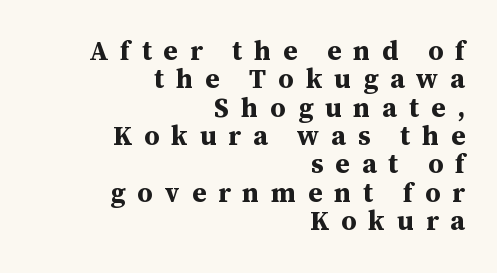
Q: Is the text bold? A: Yes.
Q: Is the text italic (slanted)? A: No, it is upright.
Q: Is the text underlined? A: No.
Q: How is the paragraph aligned? A: Right-aligned.
Q: Is the spacing between letters normal or unusually wide? A: Unusually wide.
Q: Is the spacing between lines tight, normal or loose? A: Tight.
